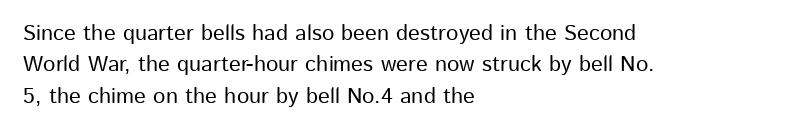
Quick note: underline off. Interline gaps are of average width in this sample. Notice how the stems are strictly vertical — no italics here. How are the letters spaced? Ordinarily, with no added tracking. The lines are quadded left.
